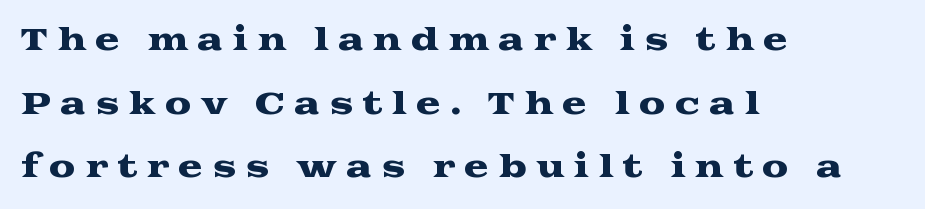
{"serif": "yes", "italic": "no", "width": "wide", "stroke_contrast": "medium", "x_height": "medium", "monospaced": "no", "underline": "no", "align": "left", "line_spacing": "loose", "line_spacing_ratio": 2.12, "letter_spacing": "wide", "letter_spacing_em": 0.3, "glyph_px": 30}
